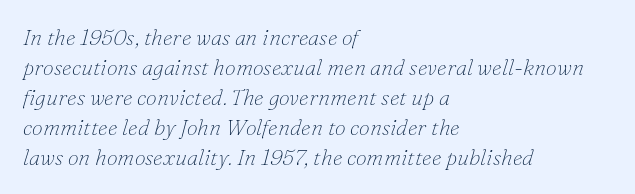
{"italic": "yes", "lean": "right", "slant_degrees": 16, "bold": "no", "underline": "no", "align": "left", "line_spacing": "normal", "line_spacing_ratio": 1.36, "letter_spacing": "normal", "letter_spacing_em": 0.0, "glyph_px": 22}
